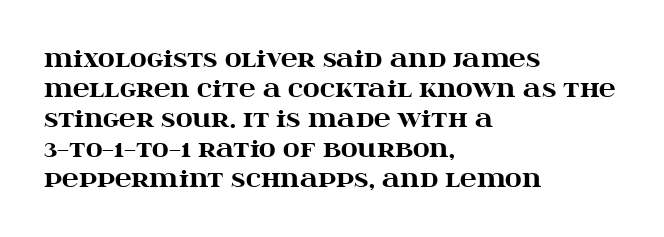
Designer's note — italics off, roman on. Clear beneath every line of the passage. Set as a true bold cut, around the 700 mark. How would I describe the line gaps? Plain and ordinary.
